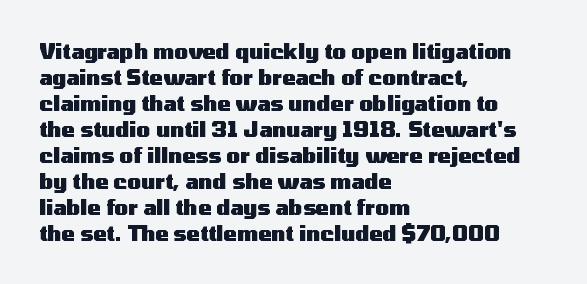
{"italic": "no", "bold": "yes", "underline": "no", "align": "left", "line_spacing": "normal", "line_spacing_ratio": 1.3, "letter_spacing": "normal", "letter_spacing_em": 0.0, "glyph_px": 20}
